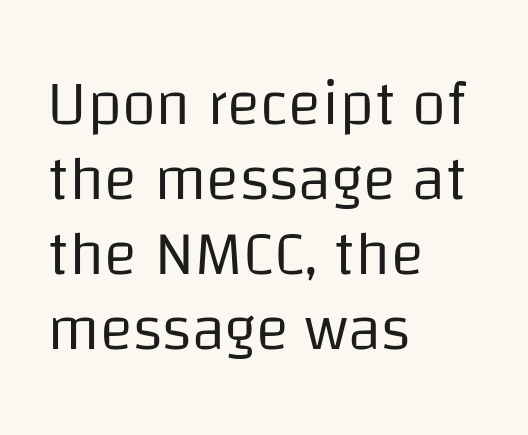
{"serif": "no", "italic": "no", "bold": "no", "weight": "regular", "width": "normal", "stroke_contrast": "low", "x_height": "large", "monospaced": "no", "underline": "no", "align": "left", "line_spacing_ratio": 1.21, "letter_spacing": "normal", "letter_spacing_em": 0.0, "glyph_px": 62}
